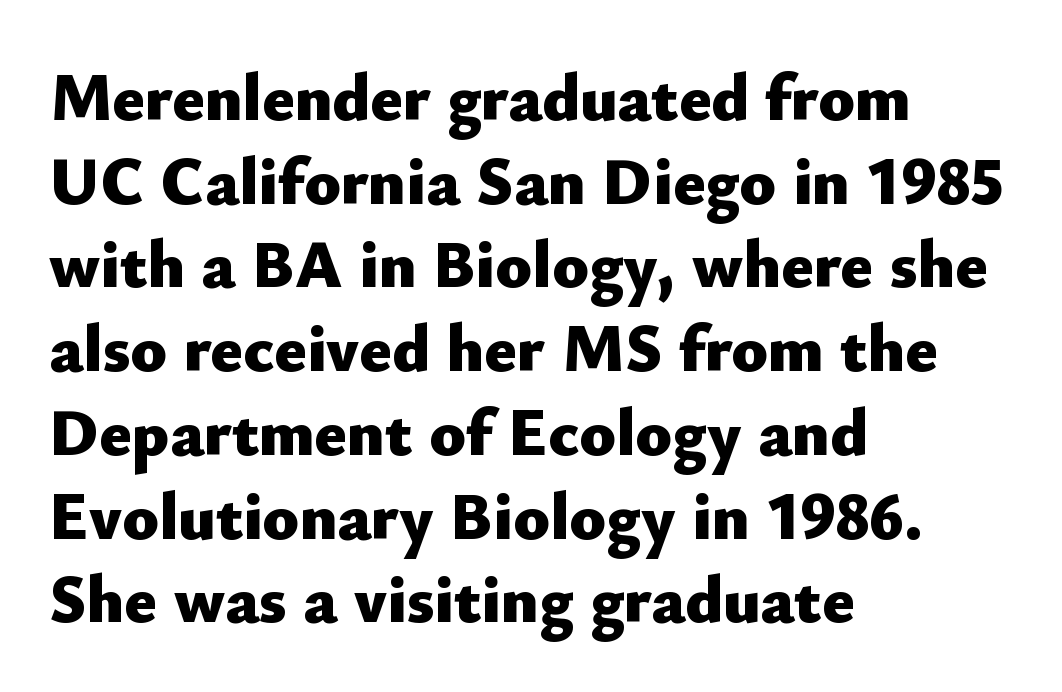
The glyphs in this specimen are sans serif. These words are printed bold, with thick strokes throughout. No extra tracking has been applied to these lines. You can tell it's not italic because the verticals are truly vertical. Each new line begins a customary step beneath the previous one.
